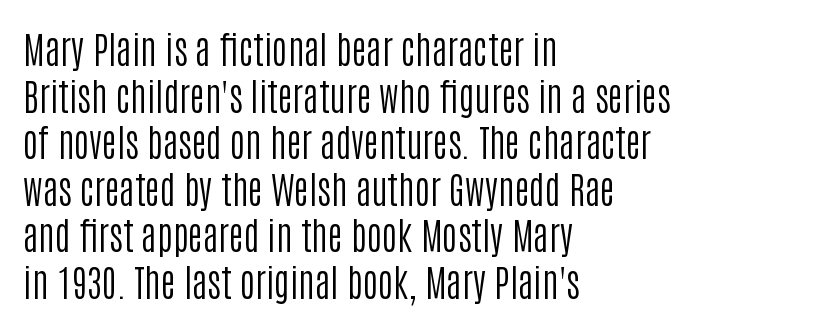
Does extra space separate the letters? No, they use regular spacing. Quick note: not italic, upright. Serifs: no, the terminals of the letterforms are clean. Vertically, the passage feels balanced, rows spaced as you'd expect. The weight tops out at a normal text grade. Descender tails drop into unmarked territory.
